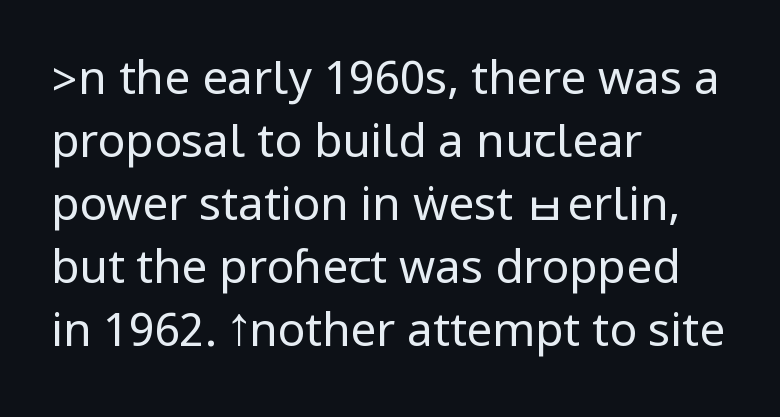
Q: Is the text bold? A: No.
Q: Is the text italic (slanted)? A: No, it is upright.
Q: Is the typeface a serif or a sans-serif typeface? A: Sans-serif.
Q: Is the text underlined? A: No.
Q: How is the paragraph aligned? A: Left-aligned.
Q: Is the spacing between letters normal or unusually wide? A: Normal.
Q: Is the spacing between lines tight, normal or loose? A: Normal.
Q: Width (condensed, normal, or wide)? A: Condensed.
Q: Stroke contrast? A: Low.
